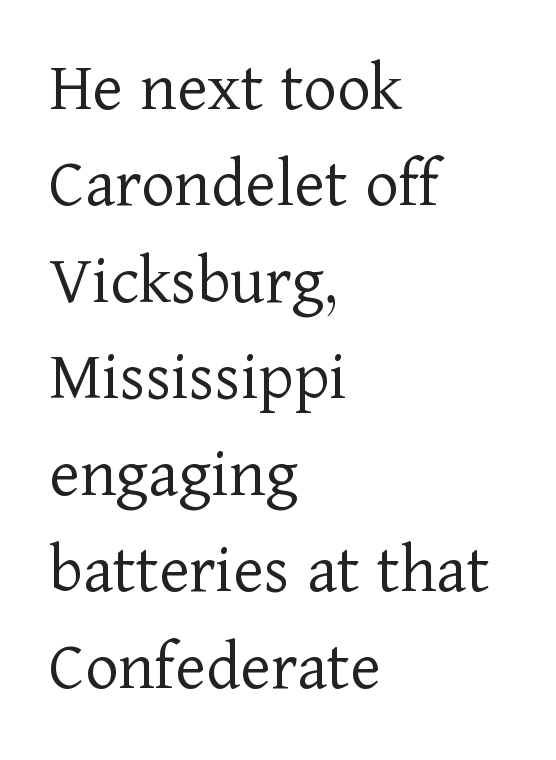
Q: Is the text bold? A: No.
Q: Is the text italic (slanted)? A: No, it is upright.
Q: Is the typeface a serif or a sans-serif typeface? A: Serif.
Q: Is the text underlined? A: No.
Q: How is the paragraph aligned? A: Left-aligned.
Q: Is the spacing between letters normal or unusually wide? A: Normal.
Q: Is the spacing between lines tight, normal or loose? A: Normal.
Q: Width (condensed, normal, or wide)? A: Normal.
Q: Stroke contrast? A: Low.
Q: x-height? A: Medium.
Q: Monospaced? A: No.
